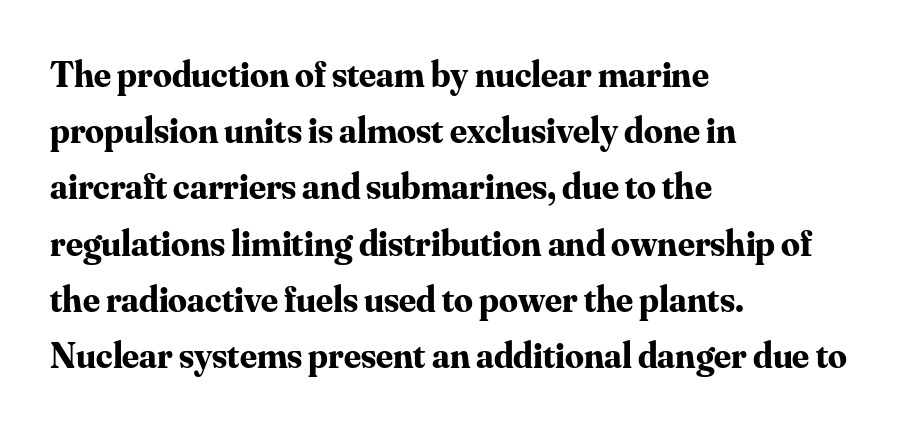
The leading is moderate, giving the passage an even texture. Notice how the stems are strictly vertical — no italics here. Does extra space separate the letters? No, they use regular spacing. Strong, thick strokes mark this as bold type.
